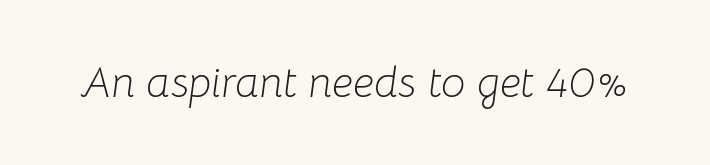
Descenders hang freely into open space. Short note: letters normally spaced. Caption: face not bold, strokes unweighted. This sample has the flowing, uneven cadence of proportional lettering. Style check: oblique.
